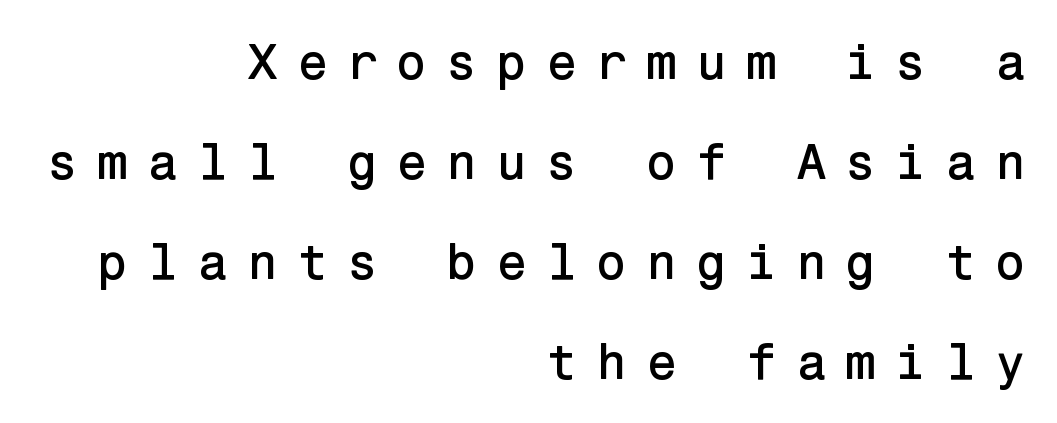
Q: Is the text italic (slanted)? A: No, it is upright.
Q: Is the typeface a serif or a sans-serif typeface? A: Sans-serif.
Q: Is the text underlined? A: No.
Q: How is the paragraph aligned? A: Right-aligned.
Q: Is the spacing between letters normal or unusually wide? A: Unusually wide.
Q: Is the spacing between lines tight, normal or loose? A: Loose.
Q: Width (condensed, normal, or wide)? A: Normal.
Q: Stroke contrast? A: Low.
Q: x-height? A: Medium.
